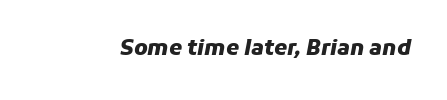
{"italic": "yes", "lean": "right", "slant_degrees": 11, "bold": "yes", "underline": "no", "letter_spacing": "normal", "letter_spacing_em": 0.0, "glyph_px": 21}
